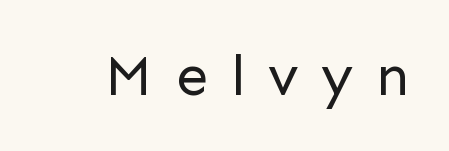
The image shows 58 px regular-weight sans-serif type, upright; set unusually wide letter spacing (+0.39 em), not underlined; low stroke contrast and a medium x-height.
